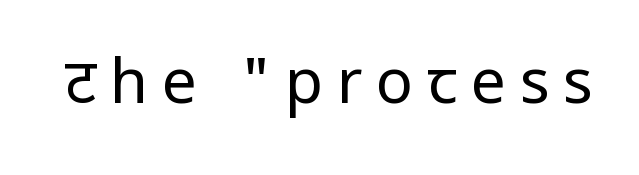
Q: Is the text bold? A: No.
Q: Is the text italic (slanted)? A: No, it is upright.
Q: Is the typeface a serif or a sans-serif typeface? A: Sans-serif.
Q: Is the text underlined? A: No.
Q: Is the spacing between letters normal or unusually wide? A: Unusually wide.
Q: Width (condensed, normal, or wide)? A: Condensed.
Q: Stroke contrast? A: Low.
